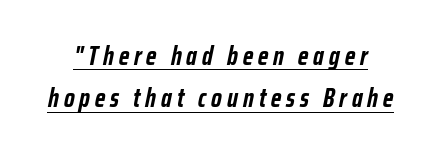
{"italic": "yes", "lean": "right", "slant_degrees": 12, "bold": "yes", "underline": "yes", "line_spacing": "normal", "line_spacing_ratio": 1.63, "glyph_px": 26}
